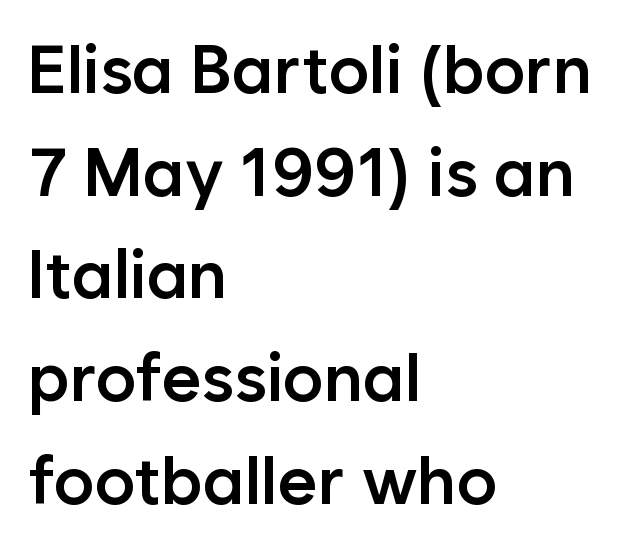
{"serif": "no", "italic": "no", "bold": "semi", "weight": "semibold", "width": "normal", "stroke_contrast": "low", "x_height": "medium", "monospaced": "no", "underline": "no", "align": "left", "line_spacing": "normal", "line_spacing_ratio": 1.51, "letter_spacing": "normal", "letter_spacing_em": 0.0, "glyph_px": 68}
